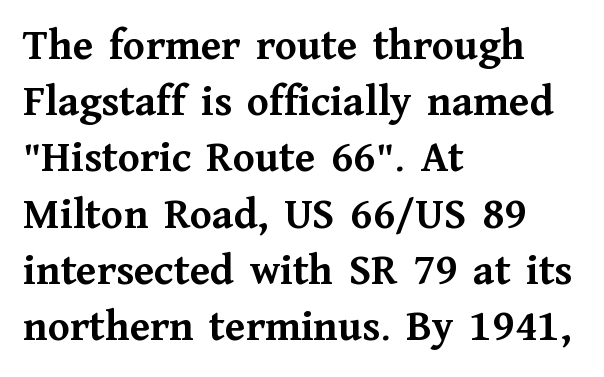
Q: Is the text bold? A: Yes.
Q: Is the text italic (slanted)? A: No, it is upright.
Q: Is the typeface a serif or a sans-serif typeface? A: Serif.
Q: Is the text underlined? A: No.
Q: How is the paragraph aligned? A: Left-aligned.
Q: Is the spacing between letters normal or unusually wide? A: Normal.
Q: Is the spacing between lines tight, normal or loose? A: Normal.
Q: Width (condensed, normal, or wide)? A: Normal.
Q: Stroke contrast? A: Medium.
Q: x-height? A: Medium.
Q: Monospaced? A: No.
